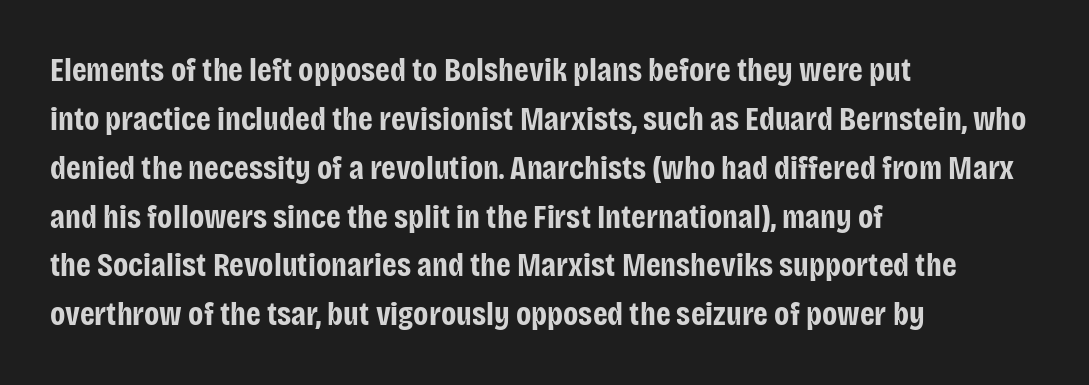
The image shows 33 px bold, condensed sans-serif type, upright; set left-aligned, normal line spacing (1.48x), normal letter spacing, not underlined; low stroke contrast and a large x-height.
